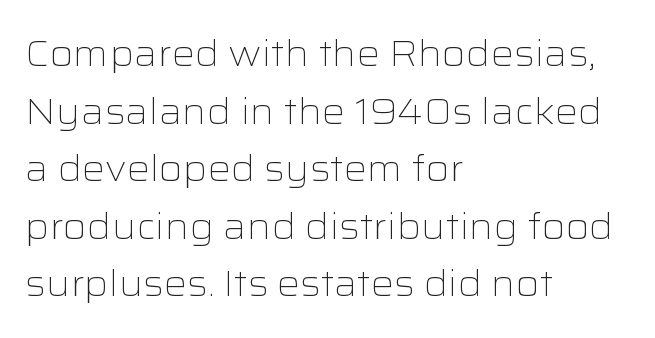
The image shows 36 px light, wide sans-serif type, upright; set left-aligned, normal line spacing (1.6x), normal letter spacing, not underlined; low stroke contrast and a medium x-height.
